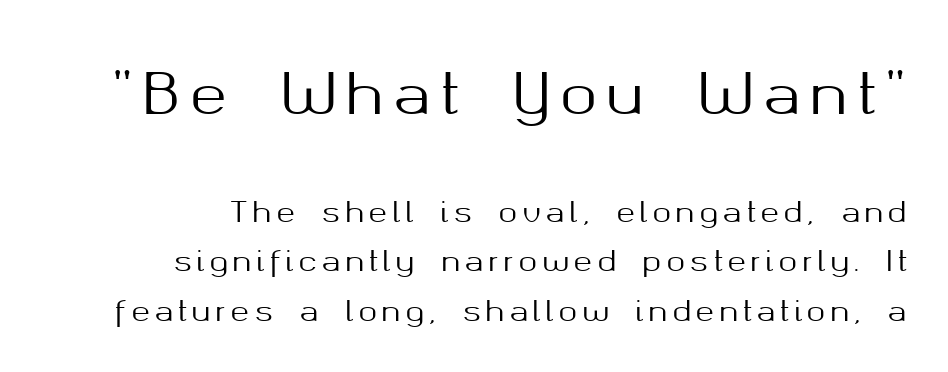
Q: Is the text italic (slanted)? A: No, it is upright.
Q: Is the typeface a serif or a sans-serif typeface? A: Sans-serif.
Q: Is the text underlined? A: No.
Q: How is the paragraph aligned? A: Right-aligned.
Q: Which block of text is set in a larger size, the first (top) or the second (bottom)? A: The first (top) one.
Q: Width (condensed, normal, or wide)? A: Normal.
Q: Stroke contrast? A: Medium.
Q: x-height? A: Medium.
Q: Monospaced? A: No.
